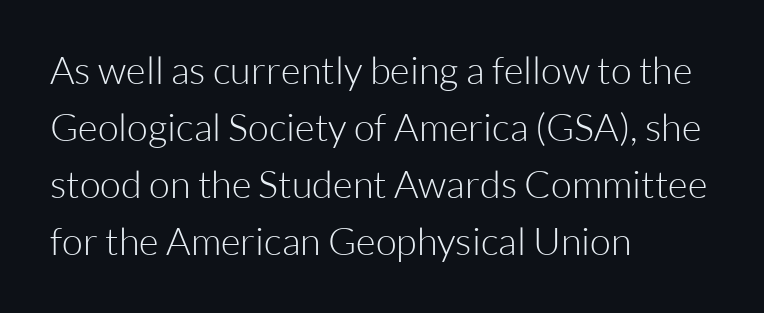
The image shows 38 px light sans-serif type, upright; set left-aligned, normal line spacing (1.5x), normal letter spacing, not underlined; low stroke contrast and a medium x-height.
